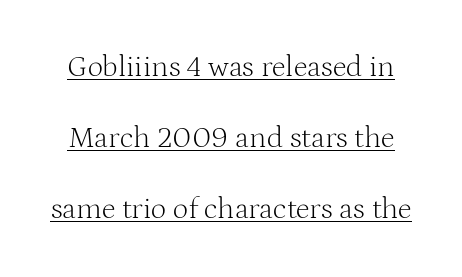
{"serif": "yes", "italic": "no", "bold": "no", "weight": "light", "width": "normal", "stroke_contrast": "medium", "x_height": "medium", "monospaced": "no", "underline": "yes", "line_spacing": "loose", "line_spacing_ratio": 2.36, "letter_spacing": "normal", "letter_spacing_em": 0.0, "glyph_px": 30}
